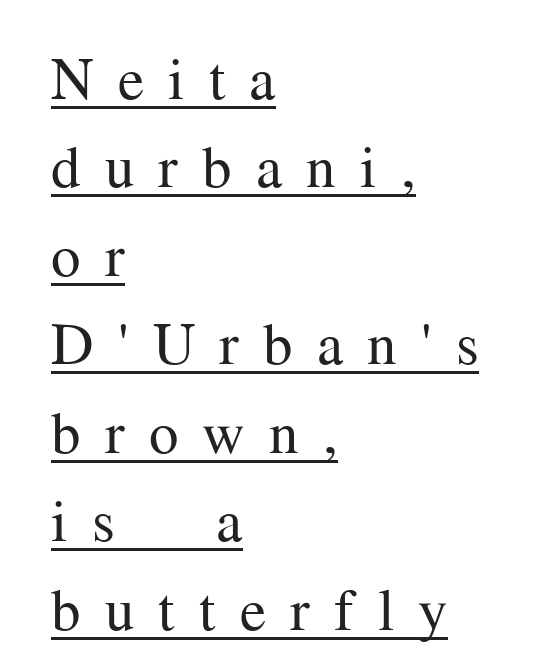
The image shows 59 px regular-weight serif type, upright; set left-aligned, normal line spacing (1.5x), unusually wide letter spacing (+0.41 em), underlined; medium stroke contrast and a medium x-height.
